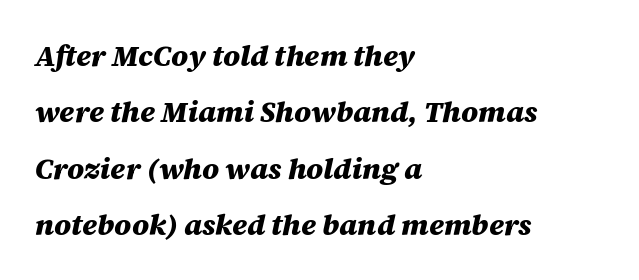
Is the type slanted? Yes — the strokes lean at a clear angle. Caption: bold face, heavy strokes. The paragraph has a hard left edge and a soft right edge. Is the letter spacing exaggerated? No — it looks like the ordinary default. Is this a fixed-width face? No — the glyphs have proportional, varying widths. Horizontal bands of white between lines are thick stripes.
